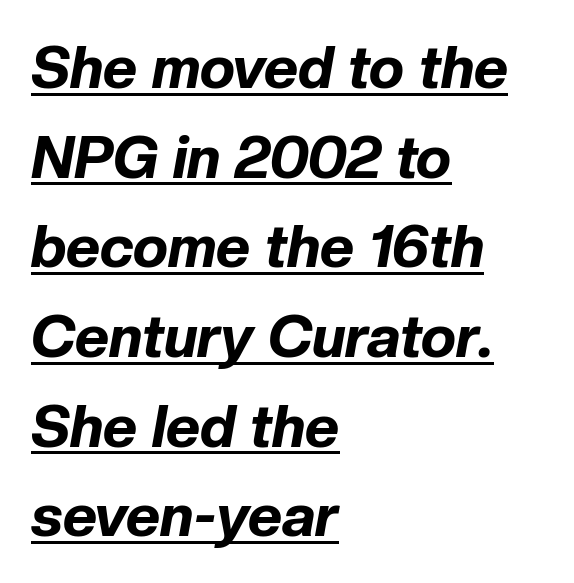
These lines are rendered in a variable-pitch font. The type is set solid horizontally, with unmodified tracking. The words here are underlined. In terms of leading, this rendering sits right in the middle. Yep, that's italic — everything's leaning.
